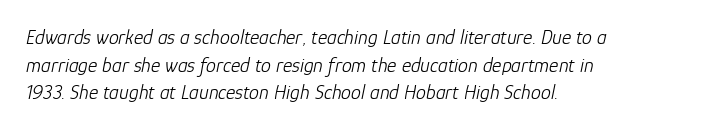
These lines are set flush left with a ragged right edge. The cut favours lightness, reaching ordinary text weight at its darkest. Glyph-to-glyph distance matches everyday printed text. The font's italic variant was chosen for this text.
